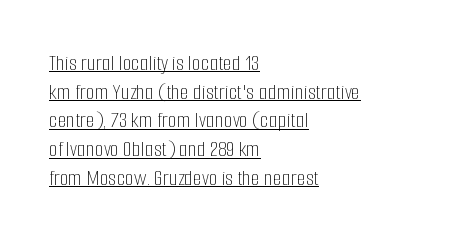
Q: Is the text bold? A: No.
Q: Is the text italic (slanted)? A: No, it is upright.
Q: Is the text underlined? A: Yes.
Q: How is the paragraph aligned? A: Left-aligned.
Q: Is the spacing between letters normal or unusually wide? A: Normal.
Q: Is the spacing between lines tight, normal or loose? A: Normal.
